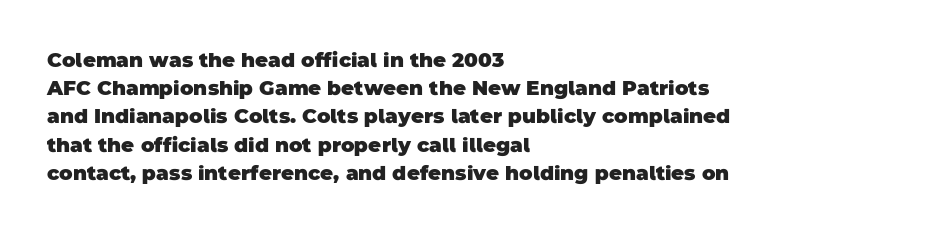
The image shows 20 px bold type; set left-aligned, normal line spacing (1.41x), normal letter spacing, not underlined.
